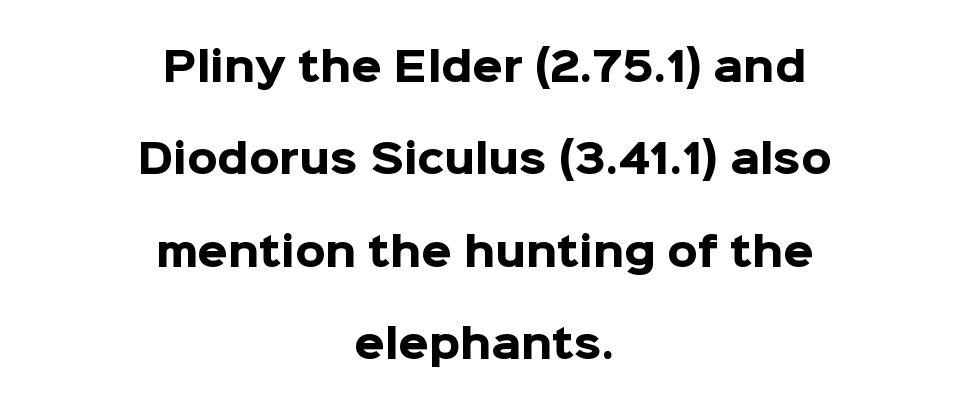
Q: Is the text bold? A: Yes.
Q: Is the text italic (slanted)? A: No, it is upright.
Q: Is the typeface a serif or a sans-serif typeface? A: Sans-serif.
Q: Is the text underlined? A: No.
Q: How is the paragraph aligned? A: Centered.
Q: Is the spacing between letters normal or unusually wide? A: Normal.
Q: Is the spacing between lines tight, normal or loose? A: Loose.
Q: Width (condensed, normal, or wide)? A: Normal.
Q: Stroke contrast? A: Low.
Q: x-height? A: Medium.
Q: Monospaced? A: No.
